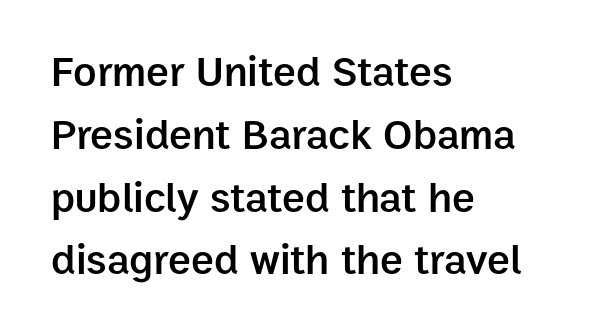
Q: Is the text bold? A: Semi-bold.
Q: Is the text italic (slanted)? A: No, it is upright.
Q: Is the typeface a serif or a sans-serif typeface? A: Sans-serif.
Q: Is the text underlined? A: No.
Q: How is the paragraph aligned? A: Left-aligned.
Q: Is the spacing between letters normal or unusually wide? A: Normal.
Q: Is the spacing between lines tight, normal or loose? A: Normal.
Q: Width (condensed, normal, or wide)? A: Normal.
Q: Stroke contrast? A: Low.
Q: x-height? A: Medium.
Q: Monospaced? A: No.
